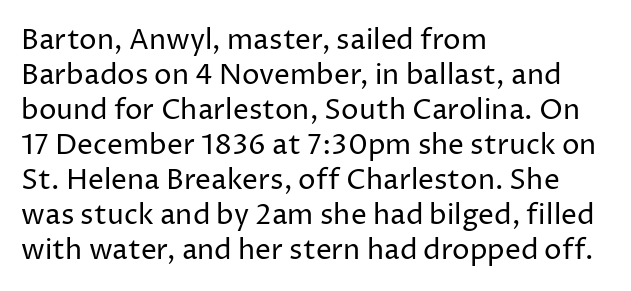
{"serif": "no", "italic": "no", "bold": "no", "weight": "regular", "width": "normal", "stroke_contrast": "low", "x_height": "medium", "monospaced": "no", "underline": "no", "align": "left", "line_spacing": "normal", "line_spacing_ratio": 1.25, "letter_spacing": "normal", "letter_spacing_em": 0.0, "glyph_px": 28}
